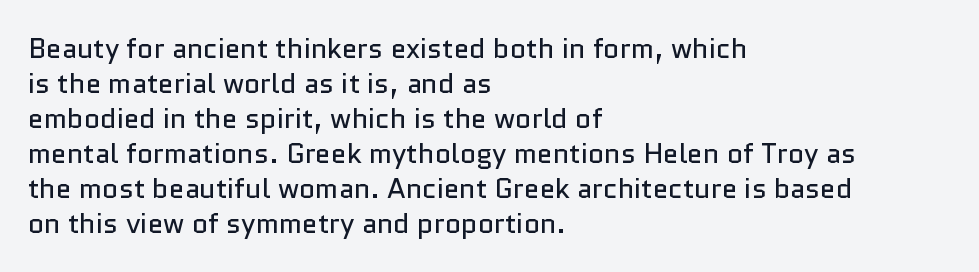
Visually the block forms a straight wall on the left and a jagged coastline on the right. Interline gaps are of average width in this sample. The font family rendered here belongs to the sans-serif group. No chunkiness to these letters — they're not bold. Style check: upright.
